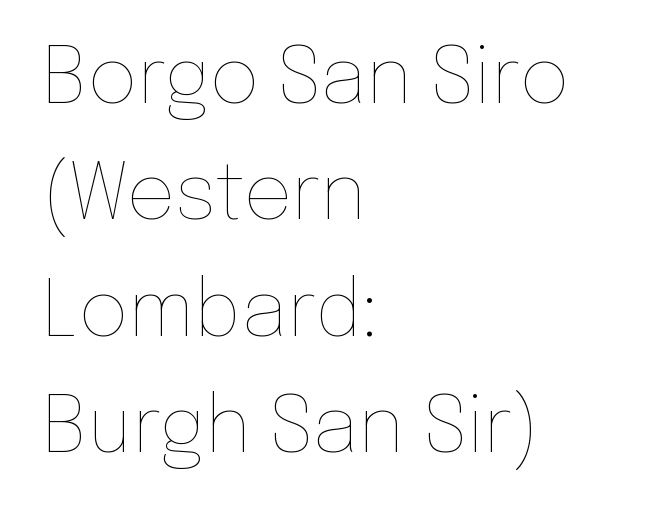
When letters stand straight like this, we call the style roman or upright. A typesetter would call this leading conventional body-copy spacing. In CSS terms this would be text-align: left. A typesetter would call this proportional, since set widths differ per character. Check the space under the baseline: it is left empty.
